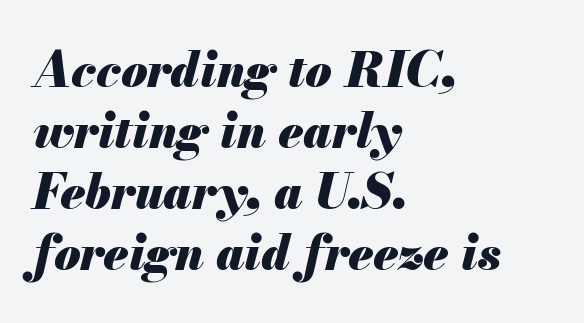
Here the designer chose a conventional face with non-uniform glyph widths. The space beneath each line is pristine and unruled. How heavy is the stroke? Heavy — this is a bold. Would a proofreader flag this as italicized? Yes.
